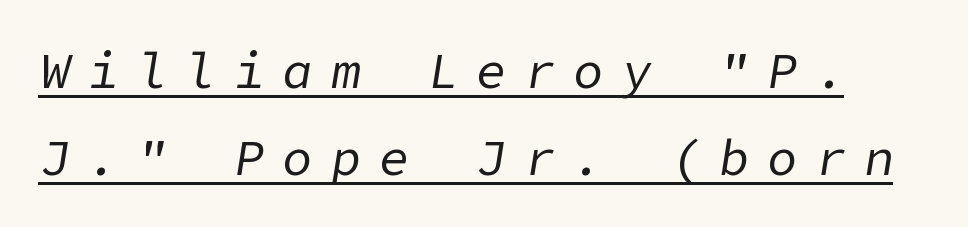
Weight: in the light-to-regular range. The lettering tilts uniformly, giving the passage an italic look. Each word looks stretched out because of the extra space between its letters. The specimen includes a rule beneath the text block's lines.
